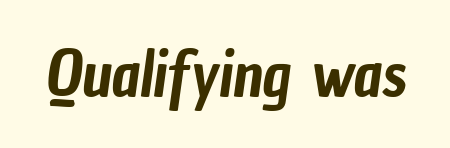
{"serif": "no", "width": "condensed", "stroke_contrast": "low", "x_height": "medium", "monospaced": "no", "underline": "no", "letter_spacing": "normal", "letter_spacing_em": 0.0, "glyph_px": 62}
